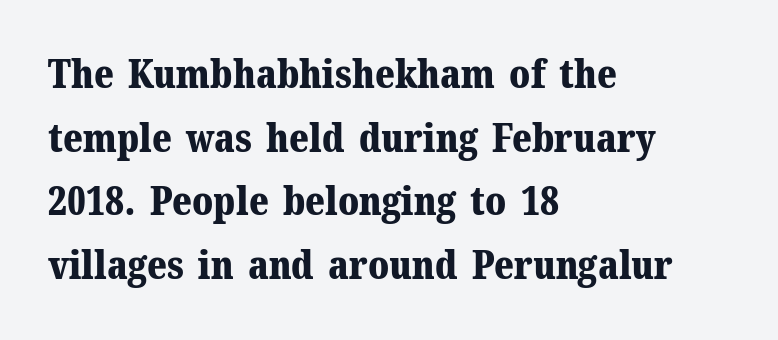
{"serif": "yes", "italic": "no", "bold": "yes", "weight": "bold", "width": "normal", "stroke_contrast": "medium", "x_height": "medium", "monospaced": "no", "underline": "no", "align": "left", "line_spacing": "normal", "line_spacing_ratio": 1.59, "letter_spacing": "normal", "letter_spacing_em": 0.0, "glyph_px": 40}
